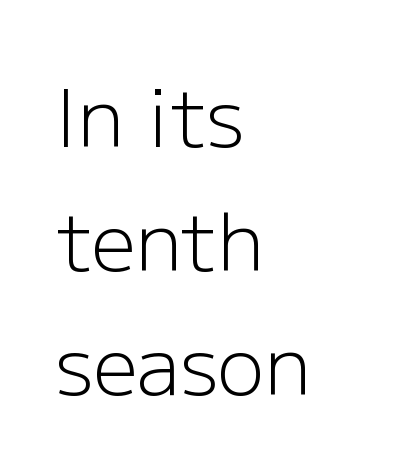
This is sans-serif lettering, the kind often seen on screens and signage. The passage shown is not underscored anywhere. The type sits square on the baseline with zero lean. Weight: regular or lighter. Here the designer chose a conventional face with non-uniform glyph widths. Spacing between characters is what you'd get straight out of the box.
